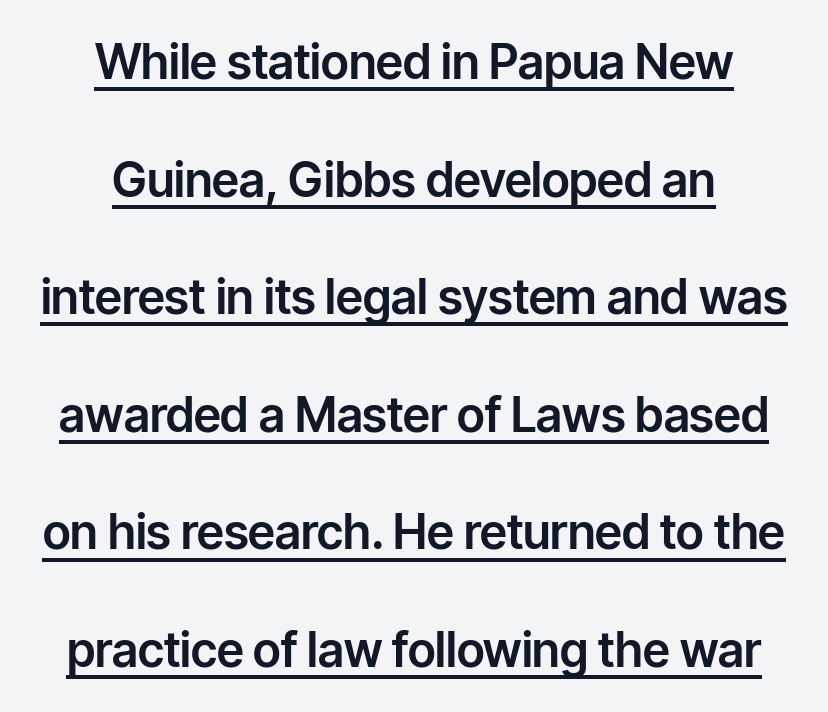
The face used here is proportionally spaced, like ordinary book or web type. To sum up the face: it is a sans, with no serifs. Nothing unusual about the tracking: characters are spaced as the font intends. A student would call this center alignment; a typographer would say set centered. You can see a thin bar hugging the bottom of the glyphs.
